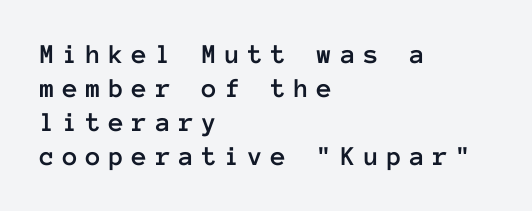
{"italic": "no", "width": "normal", "stroke_contrast": "low", "x_height": "medium", "monospaced": "yes", "underline": "no", "align": "left", "line_spacing_ratio": 1.21, "letter_spacing": "wide", "letter_spacing_em": 0.28, "glyph_px": 28}
